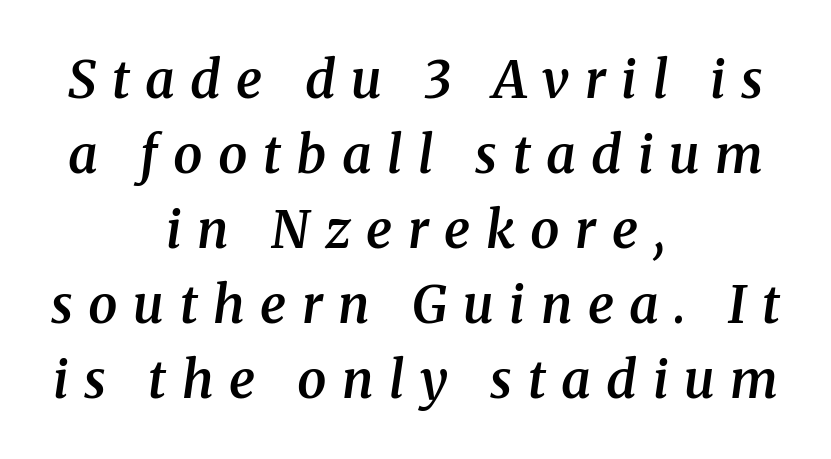
This block has exactly the height ordinary leading produces. Character widths vary here, with narrow letters taking less room than wide ones. Look at the stroke-to-counter ratio: somewhat heavy, a semibold. Is the letter spacing exaggerated? Yes — the characters are pushed far apart.
